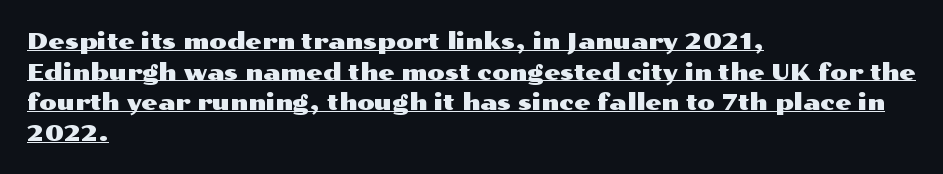
Words appear dense and cohesive because spacing is normal. Designer's note — italics off, roman on. A baseline rule has been typeset under these characters. Compared with typical paragraphs, the rows here are spaced about the same. Which margin do the lines hug? The left one — the right edge is uneven.
